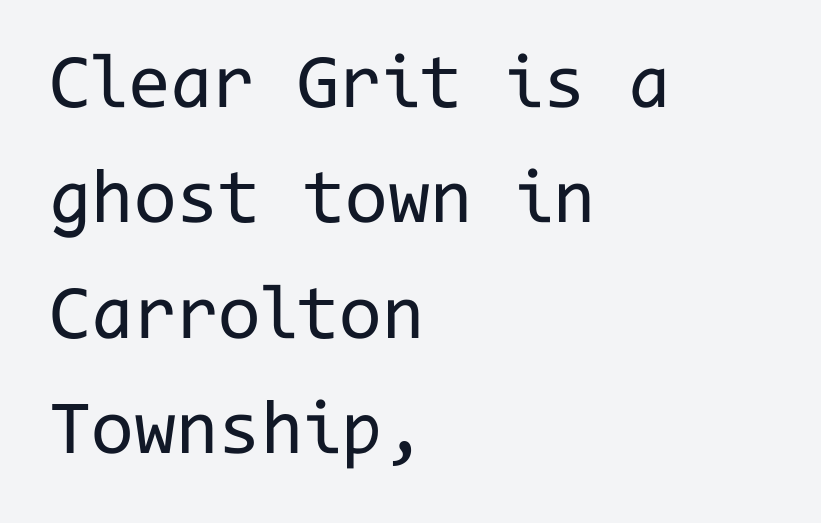
Q: Is the text bold? A: No.
Q: Is the text italic (slanted)? A: No, it is upright.
Q: Is the typeface a serif or a sans-serif typeface? A: Sans-serif.
Q: Is the text underlined? A: No.
Q: How is the paragraph aligned? A: Left-aligned.
Q: Is the spacing between letters normal or unusually wide? A: Normal.
Q: Is the spacing between lines tight, normal or loose? A: Normal.
Q: Width (condensed, normal, or wide)? A: Normal.
Q: Stroke contrast? A: Low.
Q: x-height? A: Medium.
Q: Monospaced? A: Yes.
